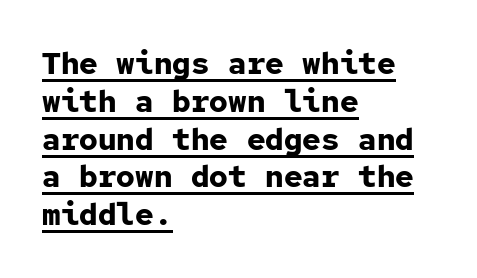
The image shows 31 px bold sans-serif type, upright, monospaced; set left-aligned, line spacing 1.22x, normal letter spacing, underlined; low stroke contrast and a medium x-height.
